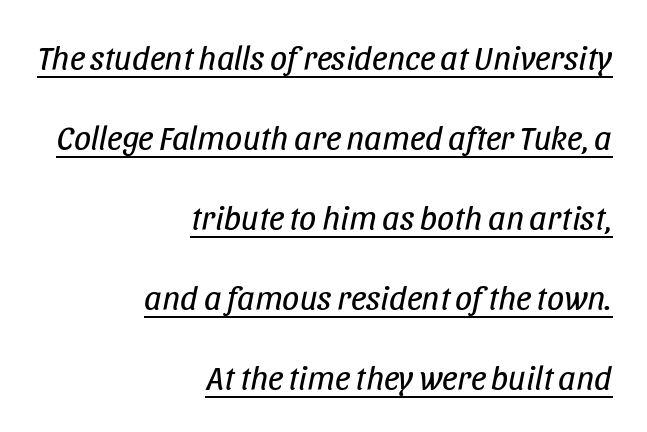
Q: Is the text bold? A: No.
Q: Is the text italic (slanted)? A: Yes, it leans right by about 11 degrees.
Q: Is the text underlined? A: Yes.
Q: How is the paragraph aligned? A: Right-aligned.
Q: Is the spacing between letters normal or unusually wide? A: Normal.
Q: Is the spacing between lines tight, normal or loose? A: Loose.
Q: Width (condensed, normal, or wide)? A: Condensed.
Q: Stroke contrast? A: Low.
Q: x-height? A: Large.
Q: Monospaced? A: No.
